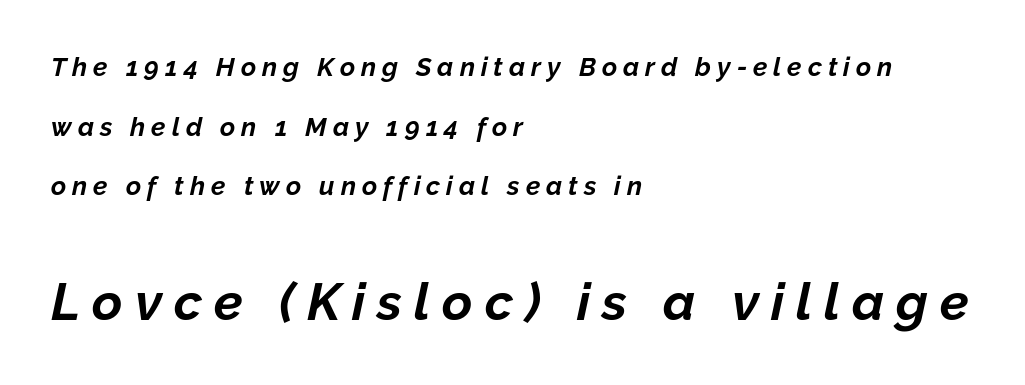
Reading top to bottom, the characters get bigger at the block break. Would a proofreader flag this as italicized? Yes. The sample has been set heavy, in full bold. Spacing verdict: proportional, widths tailored to each character. If you drew a ruler down the left edge, every line would touch it. What stands out about the letter spacing? Its width — letters are far apart.
